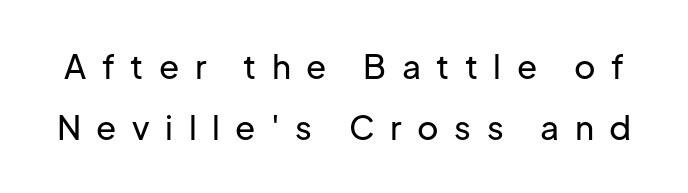
Check where the strokes stop: nothing finishes them off — pure sans. These lines are rendered in a variable-pitch font. What stands out about the letter spacing? Its width — letters are far apart. You can tell it's not italic because the verticals are truly vertical.
